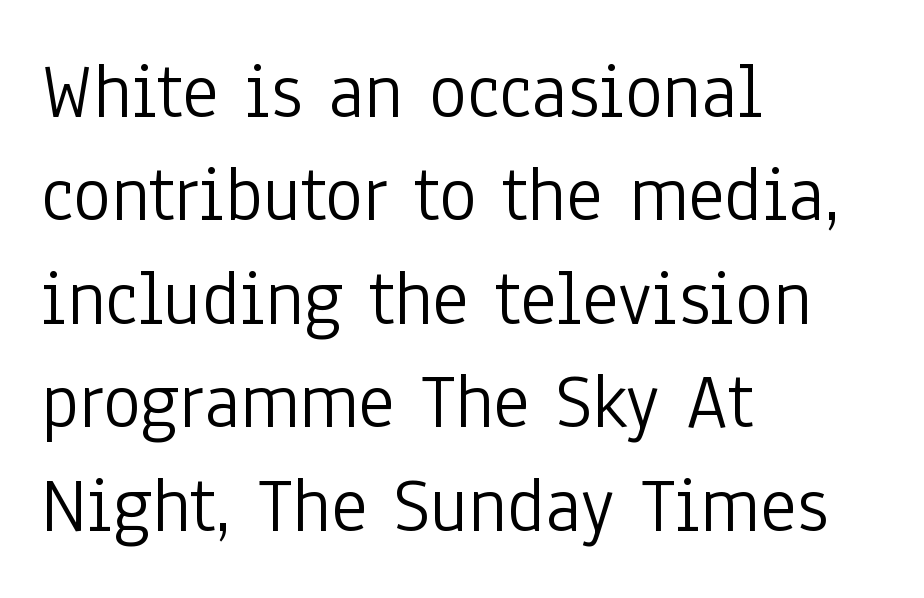
The image shows 79 px light, condensed sans-serif type, upright; set left-aligned, normal line spacing (1.31x), normal letter spacing, not underlined; low stroke contrast and a medium x-height.
